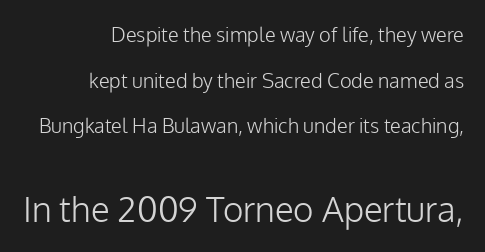
The image shows 35 px light sans-serif type, upright; set right-aligned, loose line spacing (2.28x), normal letter spacing, not underlined; the second (bottom) block is 1.75x larger; low stroke contrast and a medium x-height.
